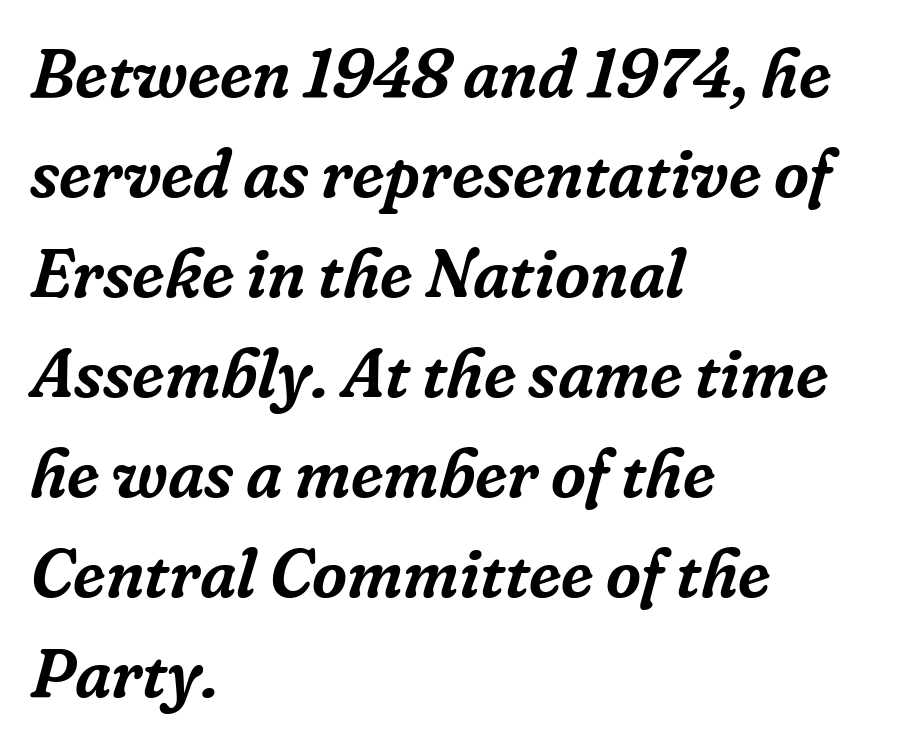
The image shows 68 px serif type, italic (leaning right); set left-aligned, normal line spacing (1.47x), normal letter spacing, not underlined; low stroke contrast and a medium x-height.
